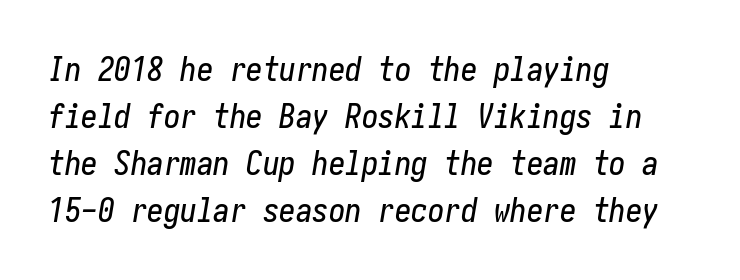
Q: Is the text italic (slanted)? A: Yes, it leans right by about 10 degrees.
Q: Is the text underlined? A: No.
Q: How is the paragraph aligned? A: Left-aligned.
Q: Is the spacing between letters normal or unusually wide? A: Normal.
Q: Is the spacing between lines tight, normal or loose? A: Normal.
Q: Width (condensed, normal, or wide)? A: Condensed.
Q: Stroke contrast? A: Low.
Q: x-height? A: Medium.
